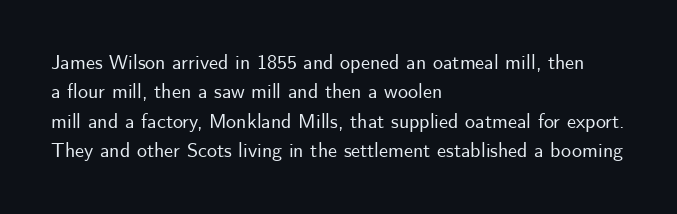
The image shows 20 px text type, upright; set left-aligned, normal line spacing (1.47x), normal letter spacing, not underlined.
